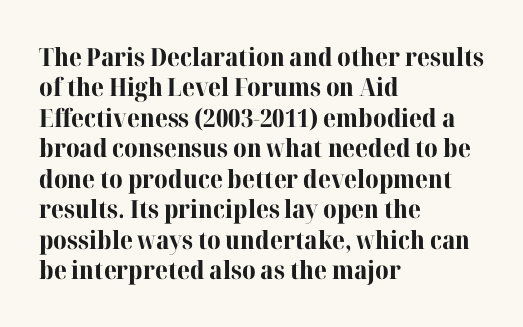
The image shows 25 px bold type, upright; set left-aligned, line spacing 1.22x, normal letter spacing, not underlined.
